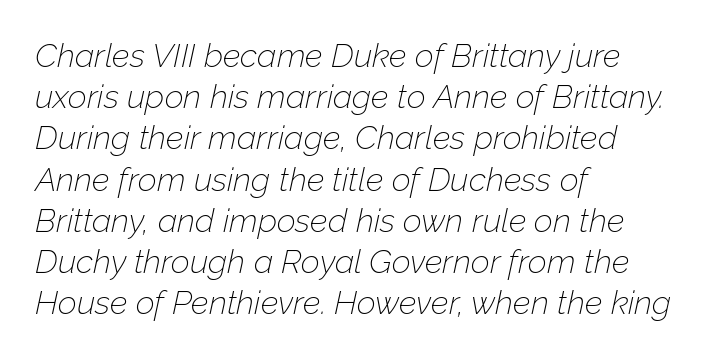
{"italic": "yes", "lean": "right", "slant_degrees": 12, "bold": "no", "weight": "thin", "width": "normal", "stroke_contrast": "low", "x_height": "medium", "monospaced": "no", "underline": "no", "align": "left", "line_spacing": "normal", "line_spacing_ratio": 1.25, "letter_spacing": "normal", "letter_spacing_em": 0.0, "glyph_px": 33}
